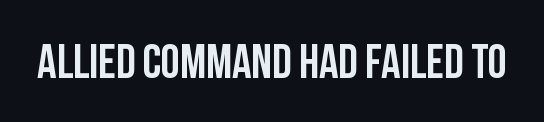
Q: Is the text bold? A: Yes.
Q: Is the text italic (slanted)? A: No, it is upright.
Q: Is the typeface a serif or a sans-serif typeface? A: Sans-serif.
Q: Is the text underlined? A: No.
Q: Is the spacing between letters normal or unusually wide? A: Normal.
Q: Width (condensed, normal, or wide)? A: Condensed.
Q: Stroke contrast? A: Low.
Q: x-height? A: Large.
Q: Monospaced? A: No.
